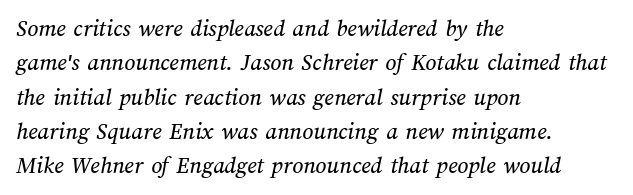
The image shows 24 px text type; set left-aligned, normal line spacing (1.43x), normal letter spacing, not underlined.
